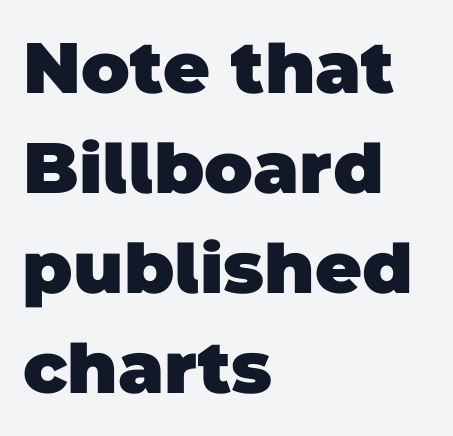
Typographic density is high because the face is bold. Is this a fixed-width face? No — the glyphs have proportional, varying widths. Clear beneath every line of the passage. If you measured baseline to baseline, you'd find a middling distance.
